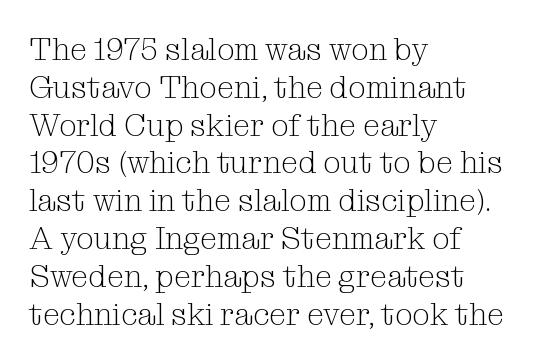
The passage shown is typed in a proportional face where columns would drift. Letters rest on an invisible, unmarked baseline. Upright lettering throughout. The text block is weighted toward the left margin, trailing off unevenly rightward.
